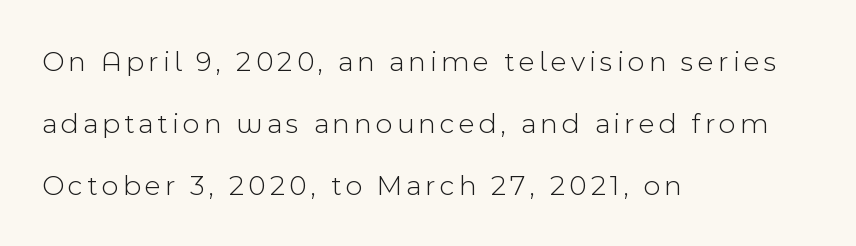
{"serif": "no", "italic": "no", "bold": "no", "weight": "light", "width": "normal", "x_height": "medium", "monospaced": "no", "underline": "no", "align": "left", "line_spacing": "loose", "line_spacing_ratio": 2.14, "glyph_px": 29}
